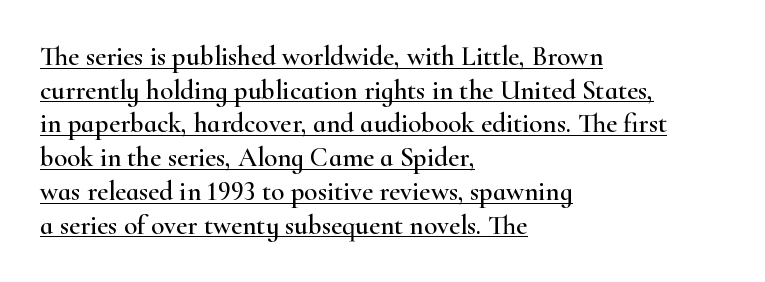
Q: Is the text italic (slanted)? A: No, it is upright.
Q: Is the text underlined? A: Yes.
Q: How is the paragraph aligned? A: Left-aligned.
Q: Is the spacing between letters normal or unusually wide? A: Normal.
Q: Is the spacing between lines tight, normal or loose? A: Normal.
